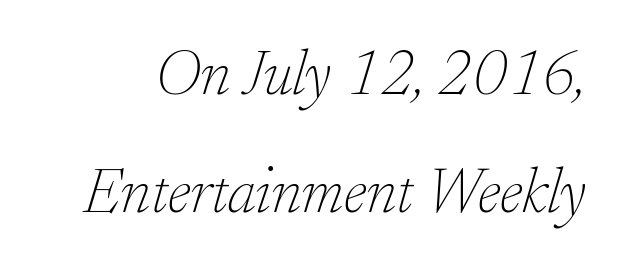
Q: Is the text bold? A: No.
Q: Is the text italic (slanted)? A: Yes, it leans right by about 17 degrees.
Q: Is the typeface a serif or a sans-serif typeface? A: Serif.
Q: Is the text underlined? A: No.
Q: Is the spacing between letters normal or unusually wide? A: Normal.
Q: Width (condensed, normal, or wide)? A: Normal.
Q: Stroke contrast? A: Low.
Q: x-height? A: Small.
Q: Monospaced? A: No.
